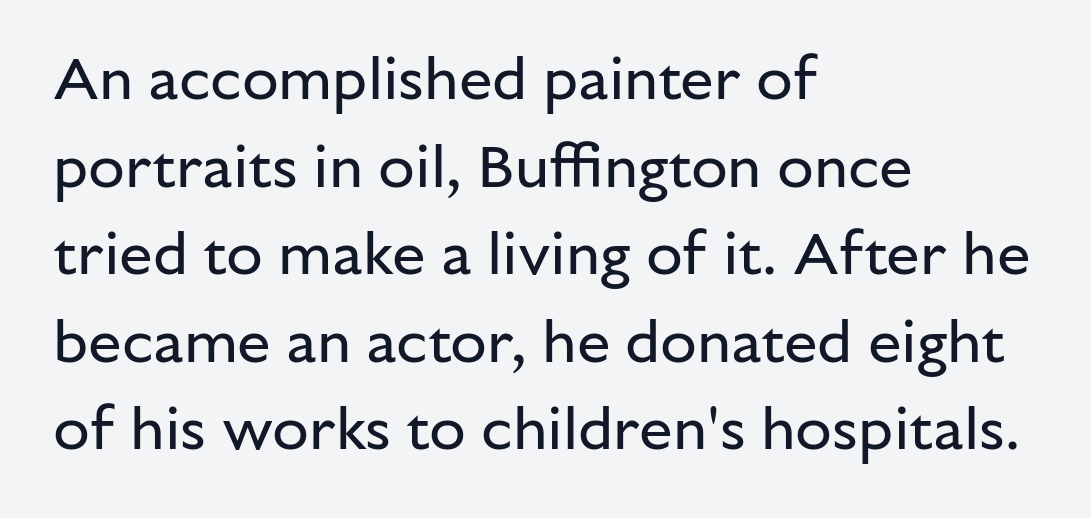
{"serif": "no", "italic": "no", "bold": "no", "weight": "regular", "width": "normal", "stroke_contrast": "low", "x_height": "medium", "monospaced": "no", "underline": "no", "align": "left", "line_spacing": "normal", "line_spacing_ratio": 1.46, "letter_spacing": "normal", "letter_spacing_em": 0.0, "glyph_px": 60}
